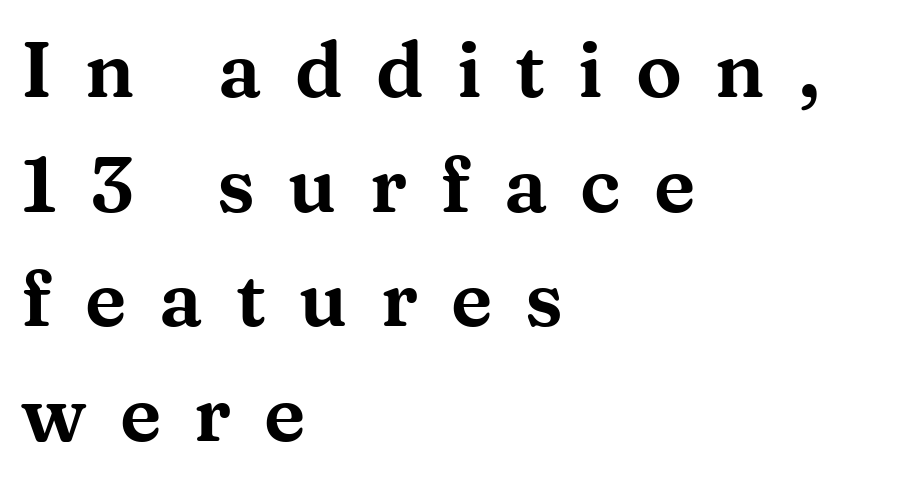
You can tell it's not italic because the verticals are truly vertical. This sample uses a serif face. The rendering uses natural spacing where letterforms have individual widths. The string is rendered with underlining switched off. Each line starts at the same left margin while the right side varies. There is plenty of visible air inserted between adjacent glyphs.
